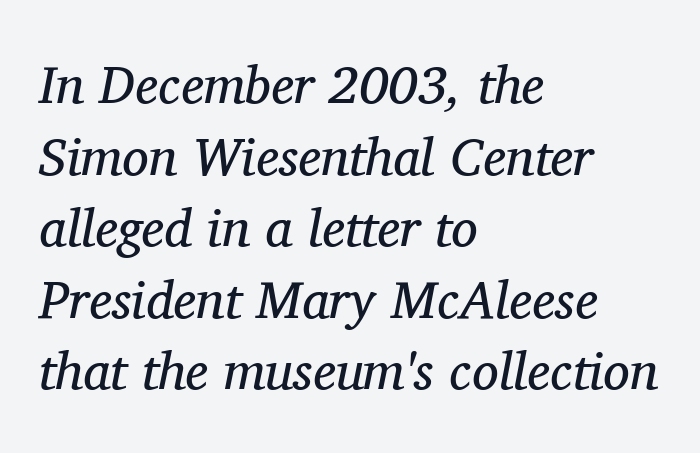
{"serif": "yes", "italic": "yes", "lean": "right", "slant_degrees": 11, "bold": "no", "weight": "regular", "width": "normal", "stroke_contrast": "medium", "x_height": "medium", "monospaced": "no", "underline": "no", "align": "left", "line_spacing": "normal", "line_spacing_ratio": 1.35, "letter_spacing": "normal", "letter_spacing_em": 0.0, "glyph_px": 53}
